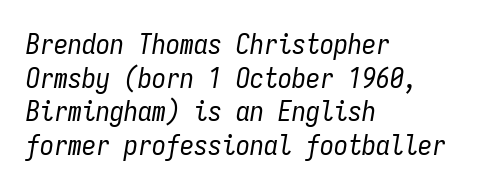
{"italic": "yes", "lean": "right", "slant_degrees": 9, "bold": "no", "weight": "regular", "width": "condensed", "stroke_contrast": "low", "x_height": "medium", "monospaced": "yes", "underline": "no", "align": "left", "line_spacing_ratio": 1.2, "letter_spacing": "normal", "letter_spacing_em": 0.0, "glyph_px": 28}
